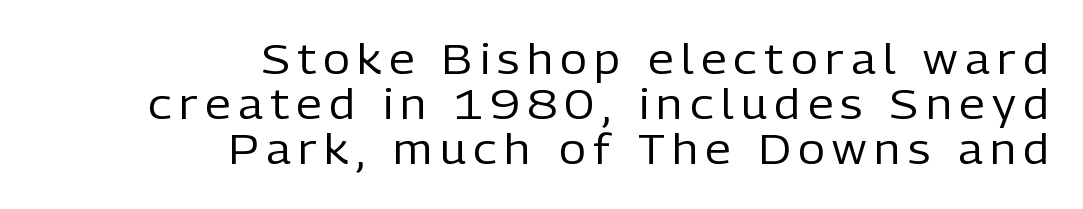
{"serif": "no", "italic": "no", "bold": "no", "weight": "regular", "width": "normal", "stroke_contrast": "low", "x_height": "medium", "monospaced": "no", "underline": "no", "align": "right", "line_spacing": "tight", "line_spacing_ratio": 1.1, "glyph_px": 41}
